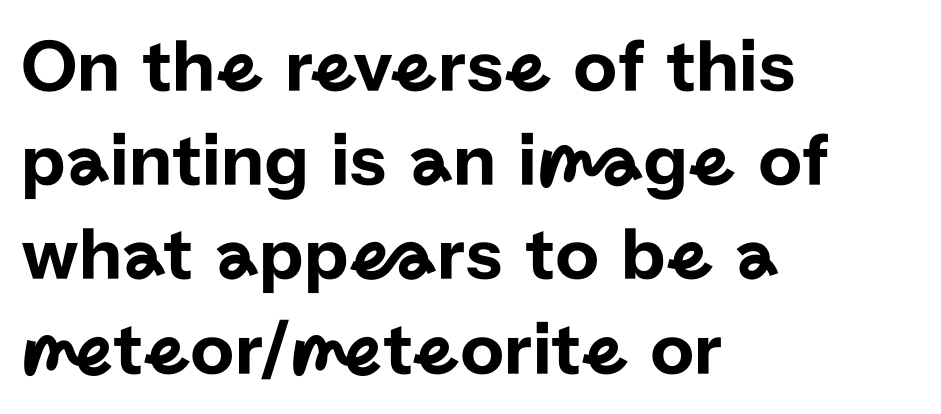
The area under the type is left untouched. This rendering uses left alignment, leaving the right contour irregular. The letters advance in unequal steps, a hallmark of proportional type. Characters follow at the spacing the type designer built in. The text was rendered using a sans face with plain stroke endings. Unlike italic type, these characters show no tilt at all.
